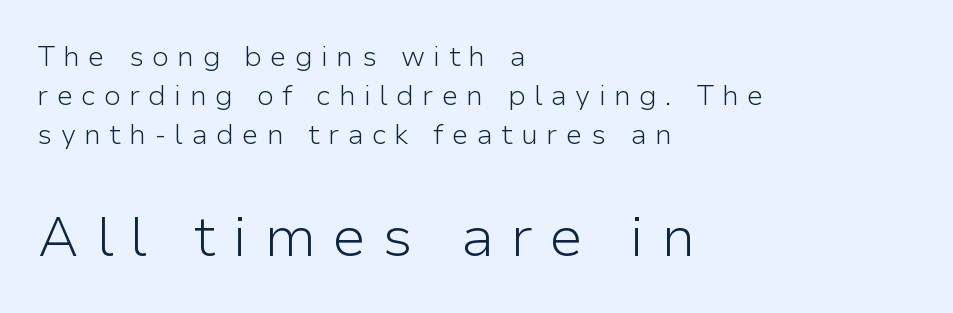
Letterform terminals end flat and unadorned throughout the passage. The typesetter chose a ragged-right arrangement here. Is there much room between lines? A standard amount, neither cramped nor airy. Rendered with straight, roman letterforms.
